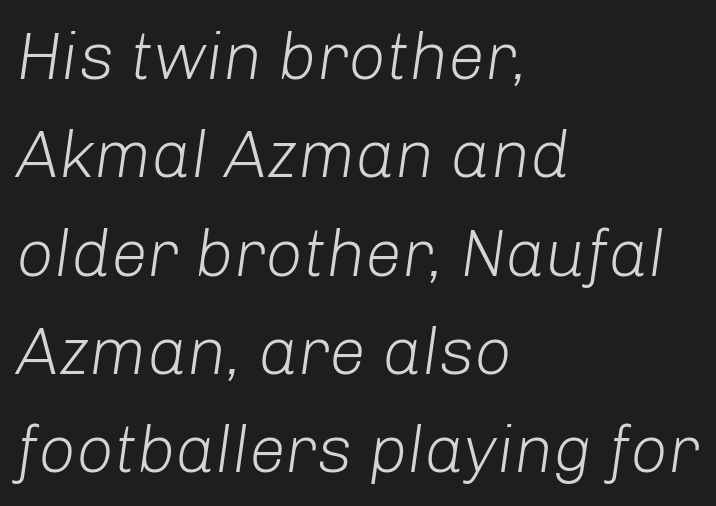
You could not count columns in this text — the font is proportionally spaced. Between one letter and the next there's only the usual sliver of space. Quick note: italic. The words here are not underlined. Leading matches the norm, producing a regular column. Left-aligned paragraph, ragged on the right.
